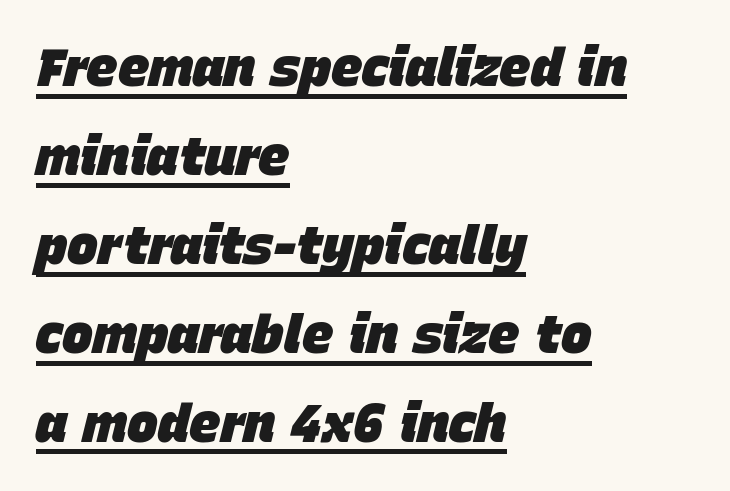
Q: Is the text bold? A: Yes.
Q: Is the text italic (slanted)? A: Yes, it leans right by about 15 degrees.
Q: Is the text underlined? A: Yes.
Q: How is the paragraph aligned? A: Left-aligned.
Q: Is the spacing between letters normal or unusually wide? A: Normal.
Q: Width (condensed, normal, or wide)? A: Normal.
Q: Stroke contrast? A: Low.
Q: x-height? A: Large.
Q: Monospaced? A: No.
